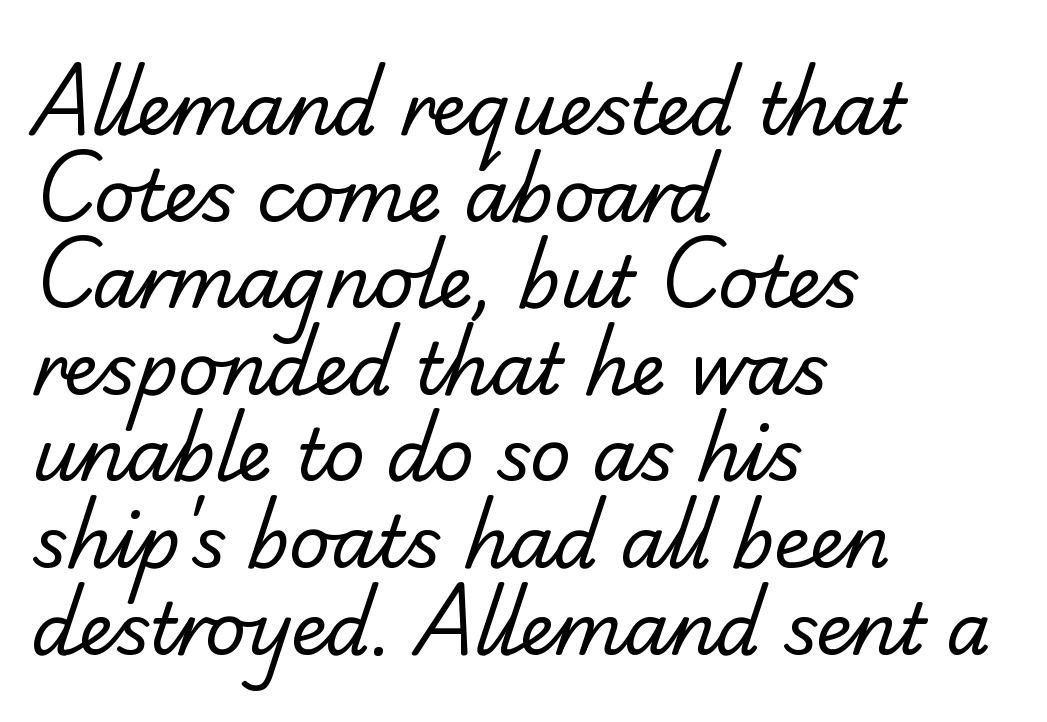
{"serif": "yes", "bold": "no", "weight": "regular", "width": "normal", "stroke_contrast": "low", "x_height": "small", "monospaced": "no", "underline": "no", "align": "left", "line_spacing_ratio": 1.22, "letter_spacing": "normal", "letter_spacing_em": 0.0, "glyph_px": 71}
